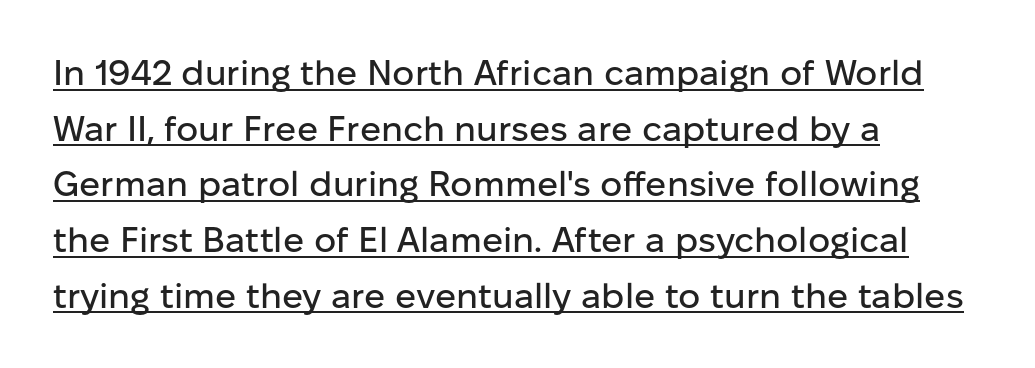
The image shows 35 px sans-serif type, upright; set left-aligned, normal line spacing (1.59x), normal letter spacing, underlined; low stroke contrast and a medium x-height.
